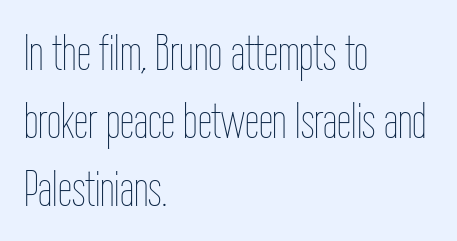
Q: Is the text bold? A: No.
Q: Is the text italic (slanted)? A: No, it is upright.
Q: Is the text underlined? A: No.
Q: How is the paragraph aligned? A: Left-aligned.
Q: Is the spacing between letters normal or unusually wide? A: Normal.
Q: Is the spacing between lines tight, normal or loose? A: Normal.
Q: Width (condensed, normal, or wide)? A: Condensed.
Q: Stroke contrast? A: Low.
Q: x-height? A: Medium.
Q: Monospaced? A: No.
